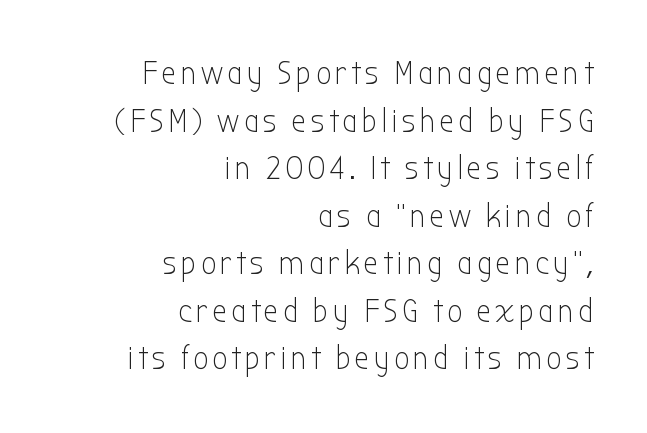
{"serif": "no", "italic": "no", "bold": "no", "weight": "light", "width": "condensed", "stroke_contrast": "low", "x_height": "medium", "monospaced": "no", "underline": "no", "align": "right", "line_spacing": "normal", "line_spacing_ratio": 1.44, "glyph_px": 33}
